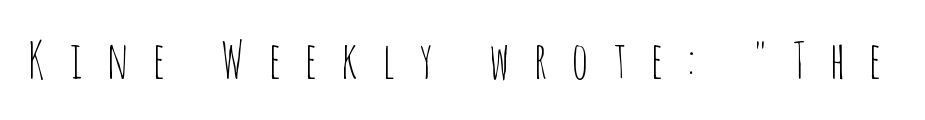
Q: Is the text bold? A: No.
Q: Is the text italic (slanted)? A: No, it is upright.
Q: Is the typeface a serif or a sans-serif typeface? A: Sans-serif.
Q: Is the text underlined? A: No.
Q: Is the spacing between letters normal or unusually wide? A: Unusually wide.
Q: Width (condensed, normal, or wide)? A: Condensed.
Q: Stroke contrast? A: Low.
Q: x-height? A: Large.
Q: Monospaced? A: No.
